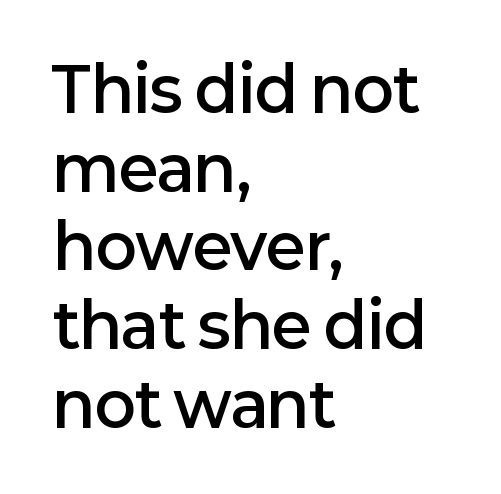
{"serif": "no", "italic": "no", "bold": "semi", "weight": "semibold", "width": "normal", "stroke_contrast": "low", "x_height": "medium", "monospaced": "no", "underline": "no", "align": "left", "line_spacing": "normal", "line_spacing_ratio": 1.29, "letter_spacing": "normal", "letter_spacing_em": 0.0, "glyph_px": 61}
